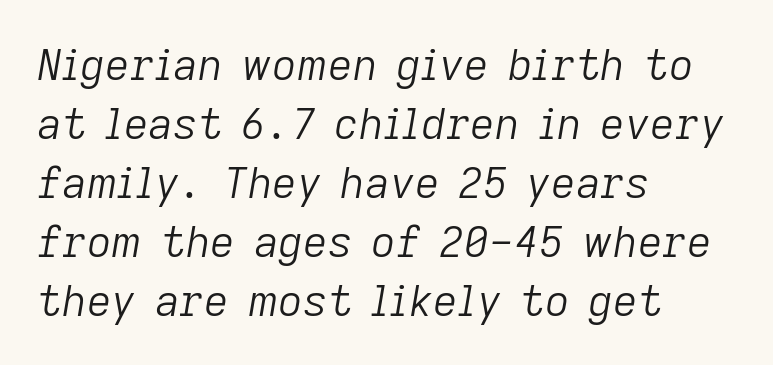
Q: Is the text bold? A: No.
Q: Is the text italic (slanted)? A: Yes, it leans right by about 9 degrees.
Q: Is the text underlined? A: No.
Q: How is the paragraph aligned? A: Left-aligned.
Q: Is the spacing between letters normal or unusually wide? A: Normal.
Q: Is the spacing between lines tight, normal or loose? A: Normal.
Q: Width (condensed, normal, or wide)? A: Normal.
Q: Stroke contrast? A: Low.
Q: x-height? A: Medium.
Q: Monospaced? A: No.
